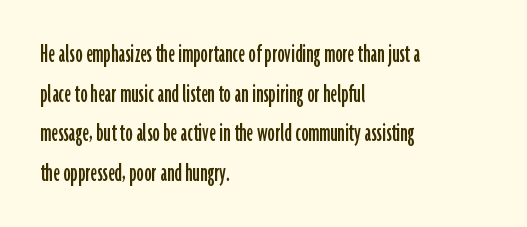
Q: Is the text italic (slanted)? A: No, it is upright.
Q: Is the typeface a serif or a sans-serif typeface? A: Sans-serif.
Q: Is the text underlined? A: No.
Q: How is the paragraph aligned? A: Left-aligned.
Q: Is the spacing between letters normal or unusually wide? A: Normal.
Q: Is the spacing between lines tight, normal or loose? A: Normal.
Q: Width (condensed, normal, or wide)? A: Condensed.
Q: Stroke contrast? A: Low.
Q: x-height? A: Medium.
Q: Monospaced? A: No.
